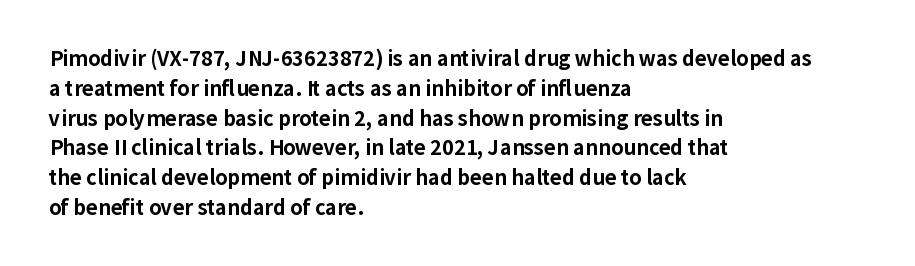
Summary of weight: heavy, a full bold. This sample is left-justified, so line endings fall wherever the words run out. The type sits square on the baseline with zero lean. The lines sit at an ordinary, default distance from one another. A bare baseline throughout the passage. This sample uses plain, unmodified letter spacing.
